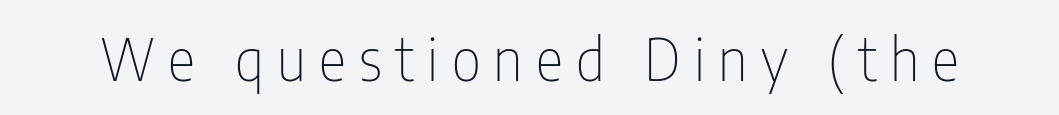
Q: Is the text bold? A: No.
Q: Is the text italic (slanted)? A: No, it is upright.
Q: Is the typeface a serif or a sans-serif typeface? A: Sans-serif.
Q: Is the text underlined? A: No.
Q: Is the spacing between letters normal or unusually wide? A: Unusually wide.
Q: Width (condensed, normal, or wide)? A: Condensed.
Q: Stroke contrast? A: Low.
Q: x-height? A: Medium.
Q: Monospaced? A: No.
